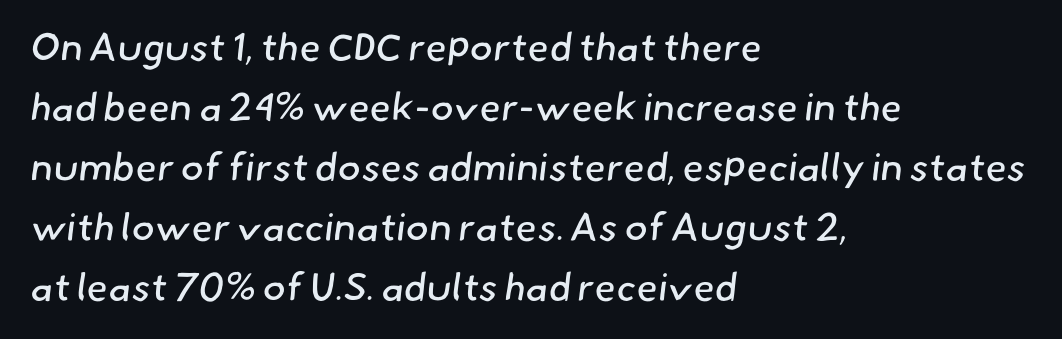
Weight: not bold — regular or lighter. Nope, no serifs anywhere on these letters. How would I describe the line gaps? Plain and ordinary. Tracking here is standard; glyphs follow each other at the usual distance. Honestly, there is no underline to notice here at all.
